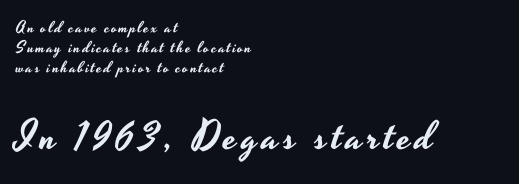
The image shows 40 px wide sans-serif type; set left-aligned, normal line spacing (1.25x), not underlined; the second (bottom) block is 2.5x larger; low stroke contrast and a small x-height.
